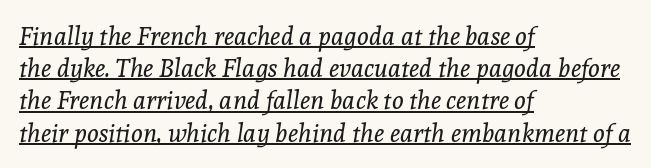
Teacher's note: observe the even left margin — that is flush-left alignment. The strokes are not fattened; the text isn't bold. A normal amount of white space separates one row of letters from the next. Compared with ordinary roman type, these characters are visibly tilted. Descenders here cross a horizontal rule under the line. These lines keep a tight, regular rhythm from letter to letter.
